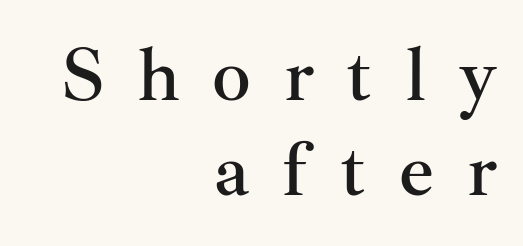
{"serif": "yes", "italic": "no", "width": "normal", "stroke_contrast": "medium", "x_height": "small", "monospaced": "no", "underline": "no", "align": "right", "line_spacing_ratio": 1.24, "letter_spacing": "wide", "letter_spacing_em": 0.42, "glyph_px": 77}
